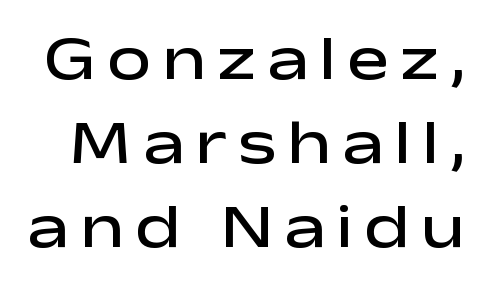
This sample uses a sans-serif face. The strokes are fattened partway — semibold, not bold. Characters remain perfectly vertical along every line. Underlining? Definitely not there. One glance says typical: line gaps are just what's usual.
